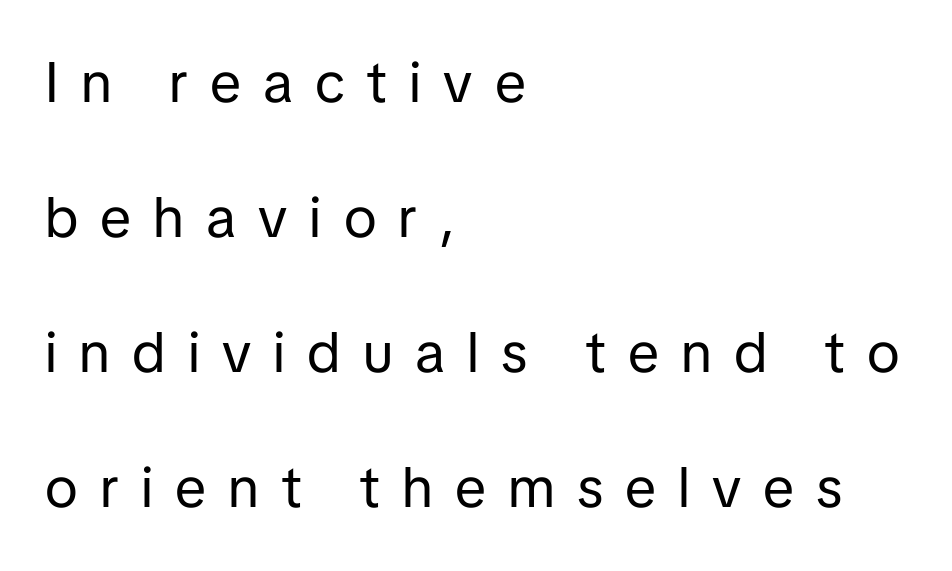
{"serif": "no", "italic": "no", "bold": "no", "weight": "regular", "width": "normal", "stroke_contrast": "low", "x_height": "medium", "monospaced": "no", "underline": "no", "align": "left", "line_spacing": "loose", "line_spacing_ratio": 2.37, "letter_spacing": "wide", "letter_spacing_em": 0.39, "glyph_px": 57}
